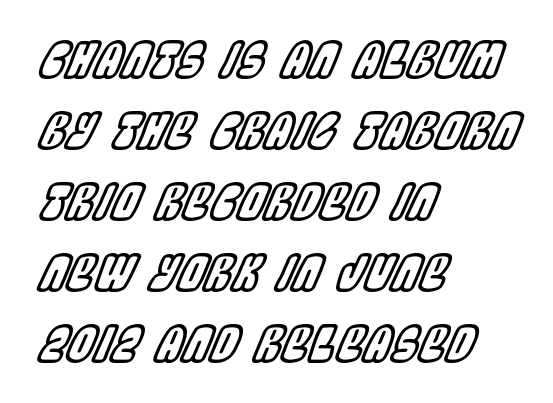
The image shows 49 px condensed type, italic (leaning right); set left-aligned, normal line spacing (1.45x), normal letter spacing, not underlined; a large x-height.
